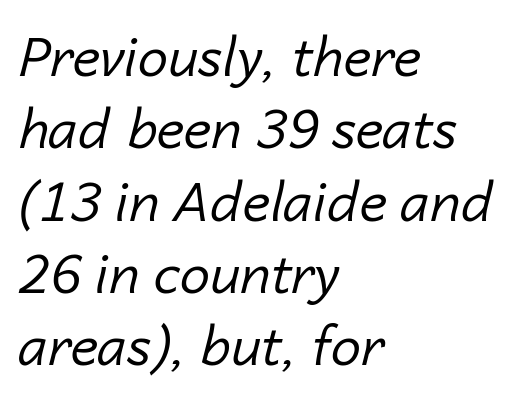
The image shows 54 px regular-weight type, italic (leaning right); set left-aligned, normal line spacing (1.34x), normal letter spacing, not underlined; low stroke contrast and a medium x-height.
